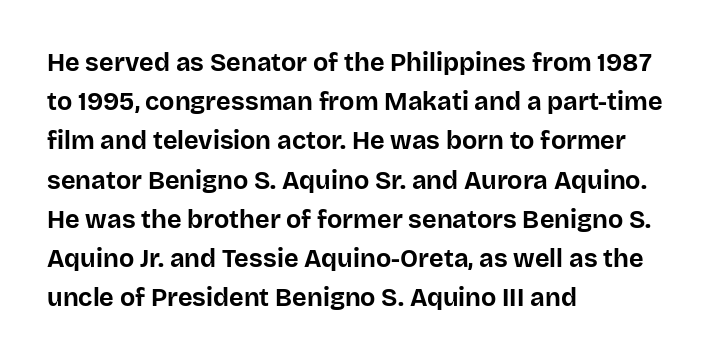
Q: Is the text bold? A: Yes.
Q: Is the text italic (slanted)? A: No, it is upright.
Q: Is the text underlined? A: No.
Q: How is the paragraph aligned? A: Left-aligned.
Q: Is the spacing between letters normal or unusually wide? A: Normal.
Q: Is the spacing between lines tight, normal or loose? A: Normal.
